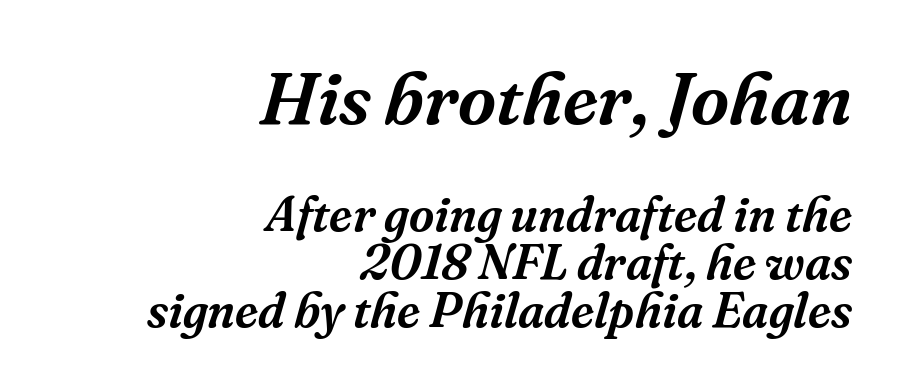
{"serif": "yes", "italic": "yes", "lean": "right", "slant_degrees": 16, "width": "normal", "stroke_contrast": "medium", "x_height": "medium", "monospaced": "no", "underline": "no", "align": "right", "line_spacing": "tight", "line_spacing_ratio": 0.98, "letter_spacing": "normal", "letter_spacing_em": 0.0, "larger_block": "first", "size_ratio": 1.51, "glyph_px": 74}
